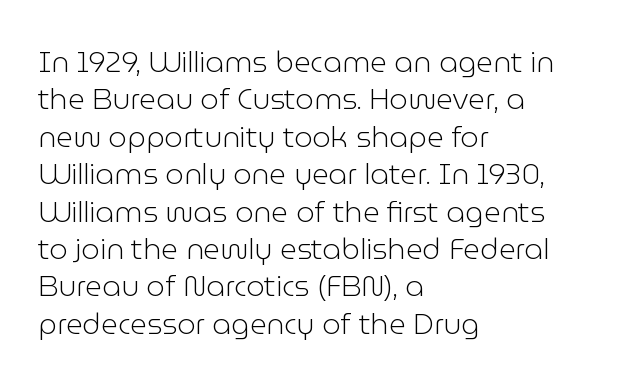
Q: Is the text bold? A: No.
Q: Is the text italic (slanted)? A: No, it is upright.
Q: Is the typeface a serif or a sans-serif typeface? A: Sans-serif.
Q: Is the text underlined? A: No.
Q: How is the paragraph aligned? A: Left-aligned.
Q: Is the spacing between letters normal or unusually wide? A: Normal.
Q: Is the spacing between lines tight, normal or loose? A: Normal.
Q: Width (condensed, normal, or wide)? A: Normal.
Q: Stroke contrast? A: Low.
Q: x-height? A: Medium.
Q: Monospaced? A: No.
